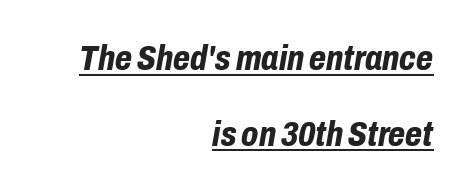
Q: Is the text bold? A: Yes.
Q: Is the text italic (slanted)? A: Yes, it leans right by about 10 degrees.
Q: Is the text underlined? A: Yes.
Q: How is the paragraph aligned? A: Right-aligned.
Q: Is the spacing between letters normal or unusually wide? A: Normal.
Q: Is the spacing between lines tight, normal or loose? A: Loose.
Q: Width (condensed, normal, or wide)? A: Condensed.
Q: Stroke contrast? A: Low.
Q: x-height? A: Medium.
Q: Monospaced? A: No.
